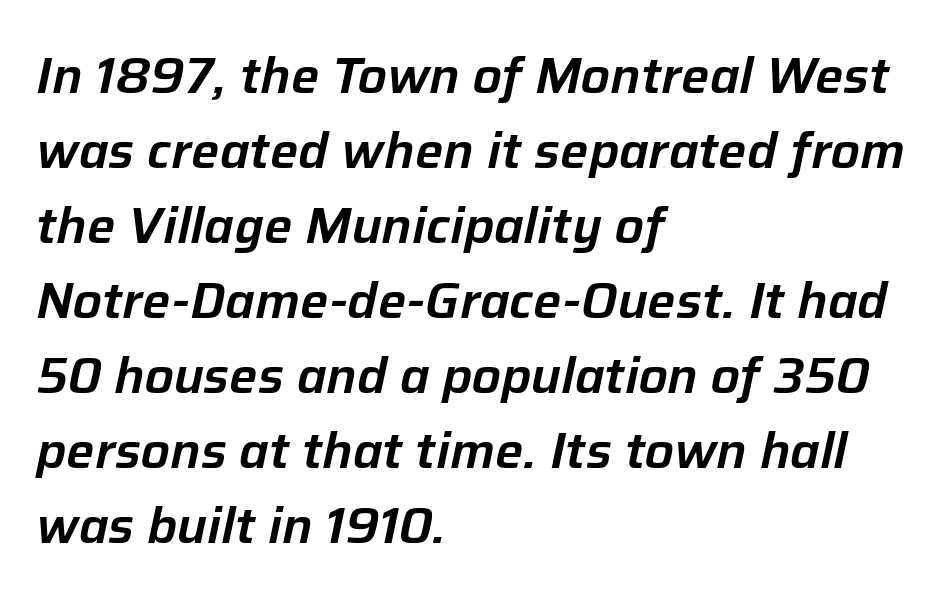
The image shows 50 px text type, italic (leaning right); set left-aligned, normal line spacing (1.5x), normal letter spacing, not underlined; low stroke contrast and a medium x-height.
